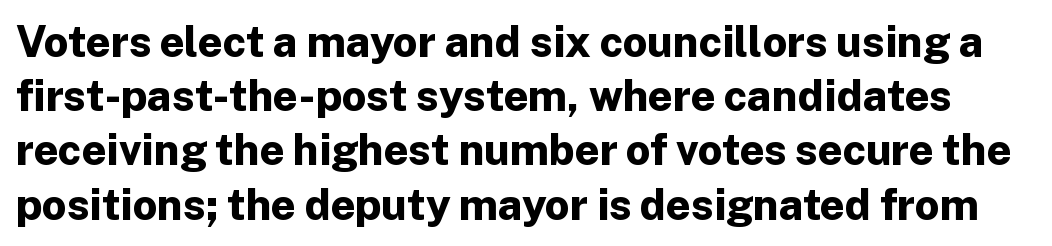
Q: Is the text bold? A: Yes.
Q: Is the text italic (slanted)? A: No, it is upright.
Q: Is the typeface a serif or a sans-serif typeface? A: Sans-serif.
Q: Is the text underlined? A: No.
Q: Is the spacing between letters normal or unusually wide? A: Normal.
Q: Is the spacing between lines tight, normal or loose? A: Normal.
Q: Width (condensed, normal, or wide)? A: Normal.
Q: Stroke contrast? A: Low.
Q: x-height? A: Medium.
Q: Monospaced? A: No.
